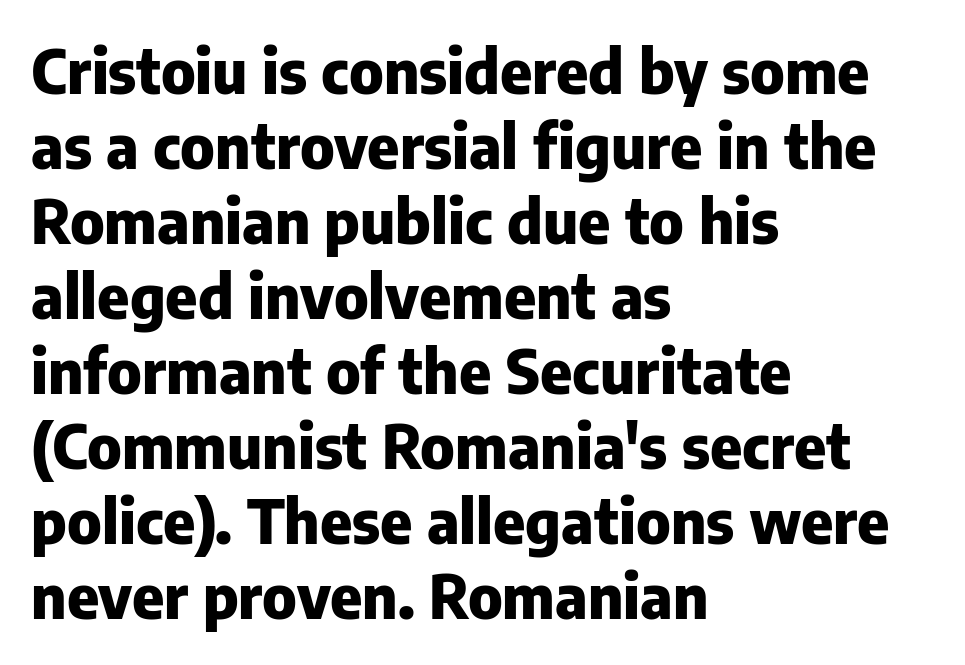
Q: Is the text bold? A: Yes.
Q: Is the text italic (slanted)? A: No, it is upright.
Q: Is the typeface a serif or a sans-serif typeface? A: Sans-serif.
Q: Is the text underlined? A: No.
Q: How is the paragraph aligned? A: Left-aligned.
Q: Is the spacing between letters normal or unusually wide? A: Normal.
Q: Width (condensed, normal, or wide)? A: Normal.
Q: Stroke contrast? A: Low.
Q: x-height? A: Medium.
Q: Monospaced? A: No.
